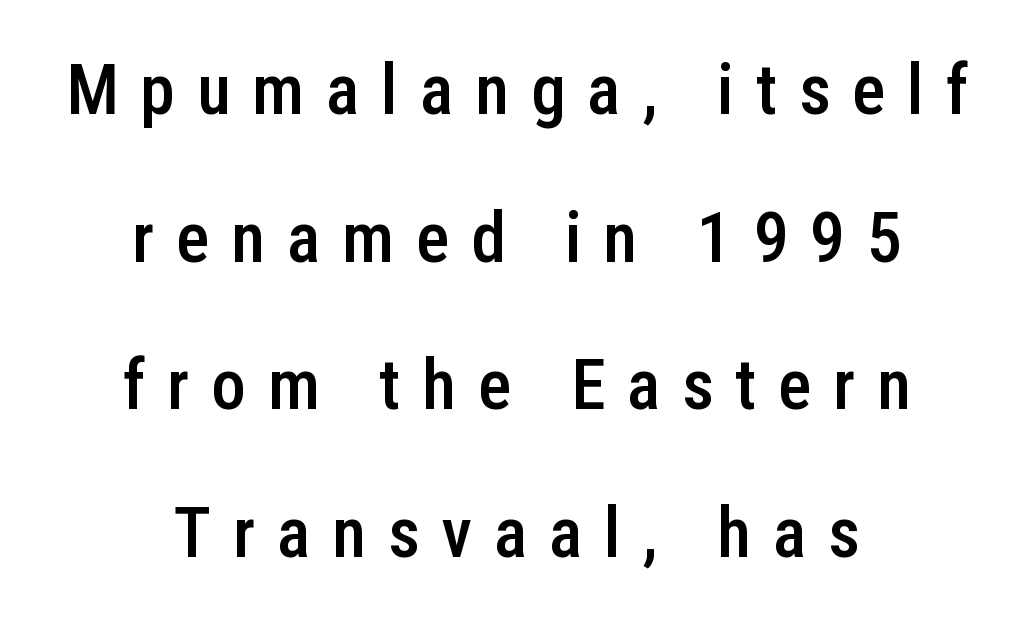
Q: Is the text bold? A: Semi-bold.
Q: Is the text italic (slanted)? A: No, it is upright.
Q: Is the typeface a serif or a sans-serif typeface? A: Sans-serif.
Q: Is the text underlined? A: No.
Q: How is the paragraph aligned? A: Centered.
Q: Is the spacing between letters normal or unusually wide? A: Unusually wide.
Q: Is the spacing between lines tight, normal or loose? A: Loose.
Q: Width (condensed, normal, or wide)? A: Condensed.
Q: Stroke contrast? A: Low.
Q: x-height? A: Medium.
Q: Monospaced? A: No.
